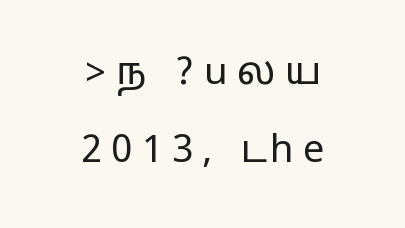
{"serif": "no", "italic": "no", "width": "wide", "stroke_contrast": "medium", "monospaced": "no", "underline": "no", "align": "center", "line_spacing": "loose", "line_spacing_ratio": 2.06, "letter_spacing": "wide", "letter_spacing_em": 0.25, "glyph_px": 38}
